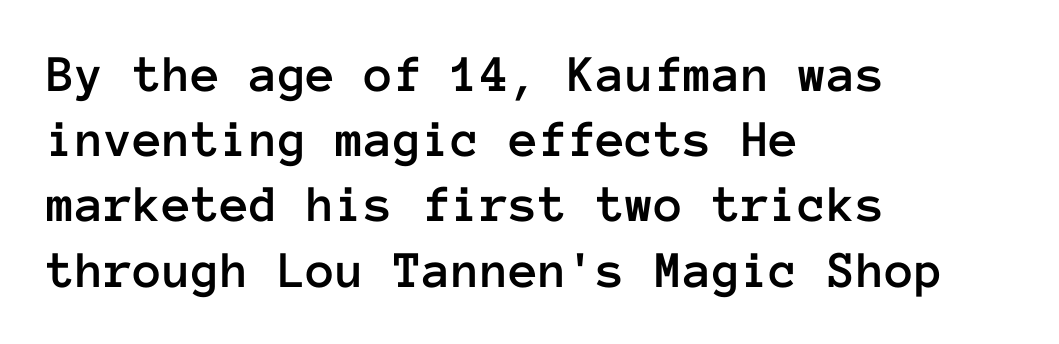
The image shows 53 px text type, upright, monospaced; set left-aligned, line spacing 1.23x, normal letter spacing, not underlined; low stroke contrast and a medium x-height.
